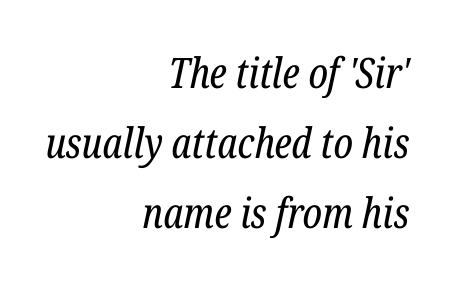
Note: serifs present on the glyphs. The baseline area is clear. Caption: standard tracking, unaltered. Casual observation: everything's shoved over to the right. Quick note: interline space is typical. The letters are slanted; this is an italic face.
